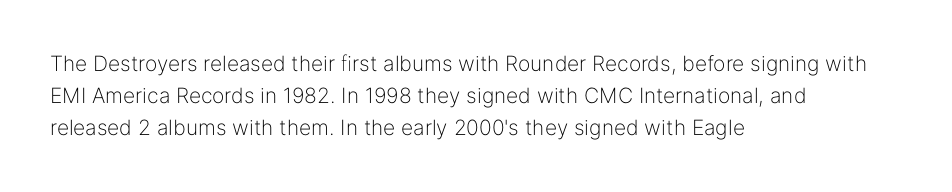
{"italic": "no", "bold": "no", "underline": "no", "align": "left", "line_spacing": "normal", "line_spacing_ratio": 1.53, "letter_spacing": "normal", "letter_spacing_em": 0.0, "glyph_px": 21}
